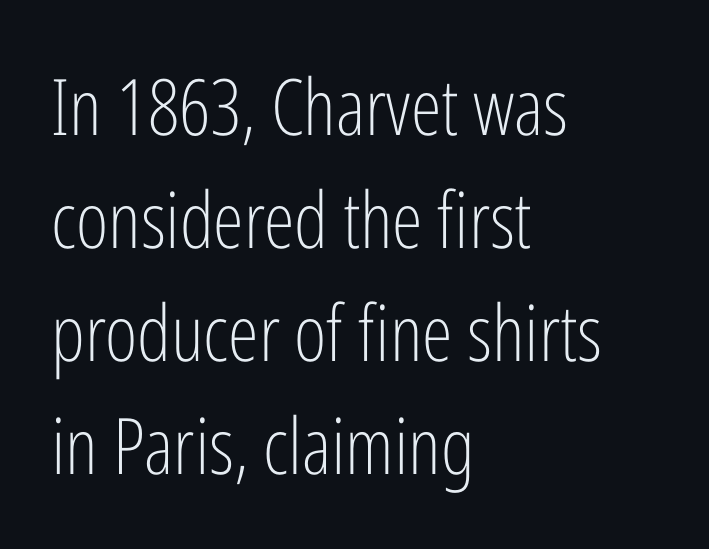
Q: Is the text bold? A: No.
Q: Is the text italic (slanted)? A: No, it is upright.
Q: Is the typeface a serif or a sans-serif typeface? A: Sans-serif.
Q: Is the text underlined? A: No.
Q: How is the paragraph aligned? A: Left-aligned.
Q: Is the spacing between letters normal or unusually wide? A: Normal.
Q: Is the spacing between lines tight, normal or loose? A: Normal.
Q: Width (condensed, normal, or wide)? A: Condensed.
Q: Stroke contrast? A: Low.
Q: x-height? A: Medium.
Q: Monospaced? A: No.
